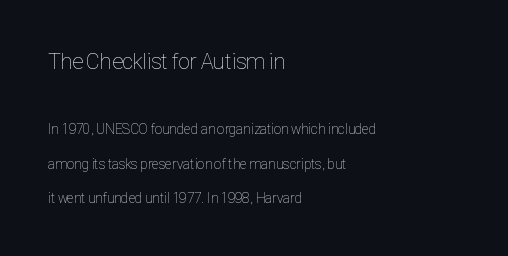
Q: Is the text bold? A: No.
Q: Is the text italic (slanted)? A: No, it is upright.
Q: Is the text underlined? A: No.
Q: How is the paragraph aligned? A: Left-aligned.
Q: Is the spacing between letters normal or unusually wide? A: Normal.
Q: Is the spacing between lines tight, normal or loose? A: Loose.
Q: Which block of text is set in a larger size, the first (top) or the second (bottom)? A: The first (top) one.
